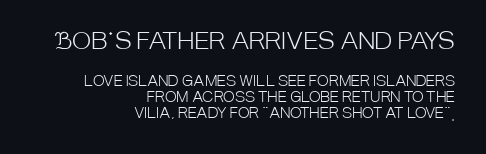
Q: Is the text bold? A: No.
Q: Is the text italic (slanted)? A: No, it is upright.
Q: Is the text underlined? A: No.
Q: How is the paragraph aligned? A: Right-aligned.
Q: Is the spacing between letters normal or unusually wide? A: Normal.
Q: Is the spacing between lines tight, normal or loose? A: Tight.
Q: Which block of text is set in a larger size, the first (top) or the second (bottom)? A: The first (top) one.
